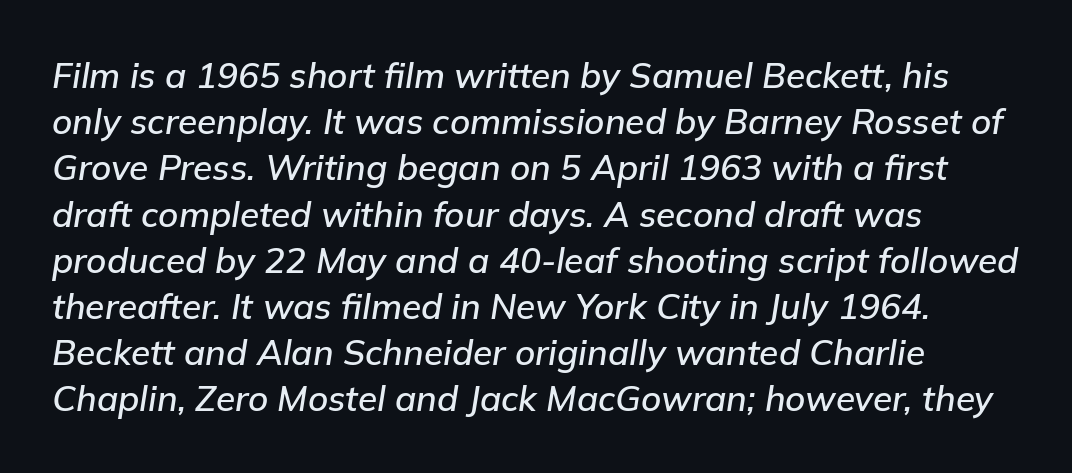
The image shows 35 px text type, italic (leaning right); set left-aligned, normal line spacing (1.32x), normal letter spacing, not underlined; low stroke contrast and a medium x-height.
